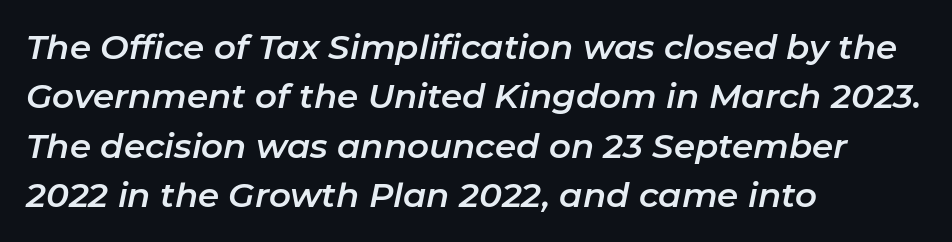
Q: Is the text italic (slanted)? A: Yes, it leans right by about 11 degrees.
Q: Is the text underlined? A: No.
Q: How is the paragraph aligned? A: Left-aligned.
Q: Is the spacing between letters normal or unusually wide? A: Normal.
Q: Is the spacing between lines tight, normal or loose? A: Normal.
Q: Width (condensed, normal, or wide)? A: Normal.
Q: Stroke contrast? A: Low.
Q: x-height? A: Medium.
Q: Monospaced? A: No.
